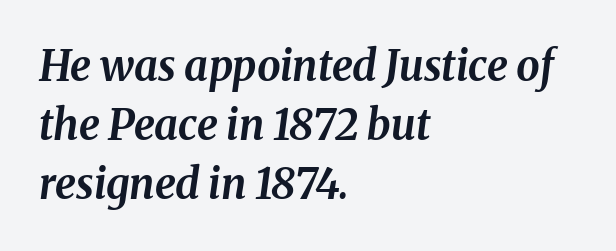
Q: Is the text bold? A: Yes.
Q: Is the text italic (slanted)? A: Yes, it leans right by about 8 degrees.
Q: Is the text underlined? A: No.
Q: How is the paragraph aligned? A: Left-aligned.
Q: Is the spacing between letters normal or unusually wide? A: Normal.
Q: Is the spacing between lines tight, normal or loose? A: Normal.
Q: Width (condensed, normal, or wide)? A: Normal.
Q: Stroke contrast? A: Medium.
Q: x-height? A: Medium.
Q: Monospaced? A: No.
